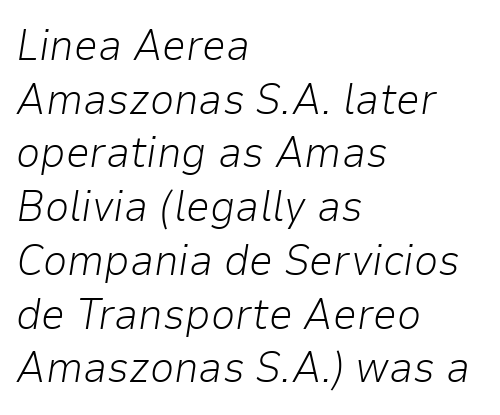
Q: Is the text bold? A: No.
Q: Is the text italic (slanted)? A: Yes, it leans right by about 9 degrees.
Q: Is the text underlined? A: No.
Q: How is the paragraph aligned? A: Left-aligned.
Q: Is the spacing between letters normal or unusually wide? A: Normal.
Q: Is the spacing between lines tight, normal or loose? A: Normal.
Q: Width (condensed, normal, or wide)? A: Normal.
Q: Stroke contrast? A: Low.
Q: x-height? A: Medium.
Q: Monospaced? A: No.
